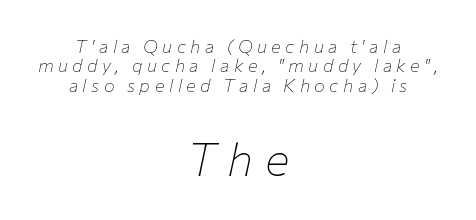
The image shows 46 px thin type, italic (leaning right); set centered, tight line spacing (1.07x), unusually wide letter spacing (+0.25 em), not underlined; the second (bottom) block is 2.56x larger; low stroke contrast and a medium x-height.
